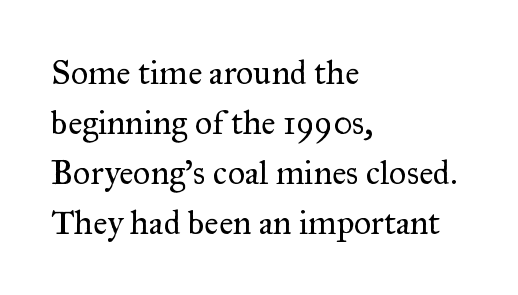
Q: Is the text bold? A: No.
Q: Is the text italic (slanted)? A: No, it is upright.
Q: Is the typeface a serif or a sans-serif typeface? A: Serif.
Q: Is the text underlined? A: No.
Q: How is the paragraph aligned? A: Left-aligned.
Q: Is the spacing between letters normal or unusually wide? A: Normal.
Q: Is the spacing between lines tight, normal or loose? A: Normal.
Q: Width (condensed, normal, or wide)? A: Normal.
Q: Stroke contrast? A: Medium.
Q: x-height? A: Small.
Q: Monospaced? A: No.
